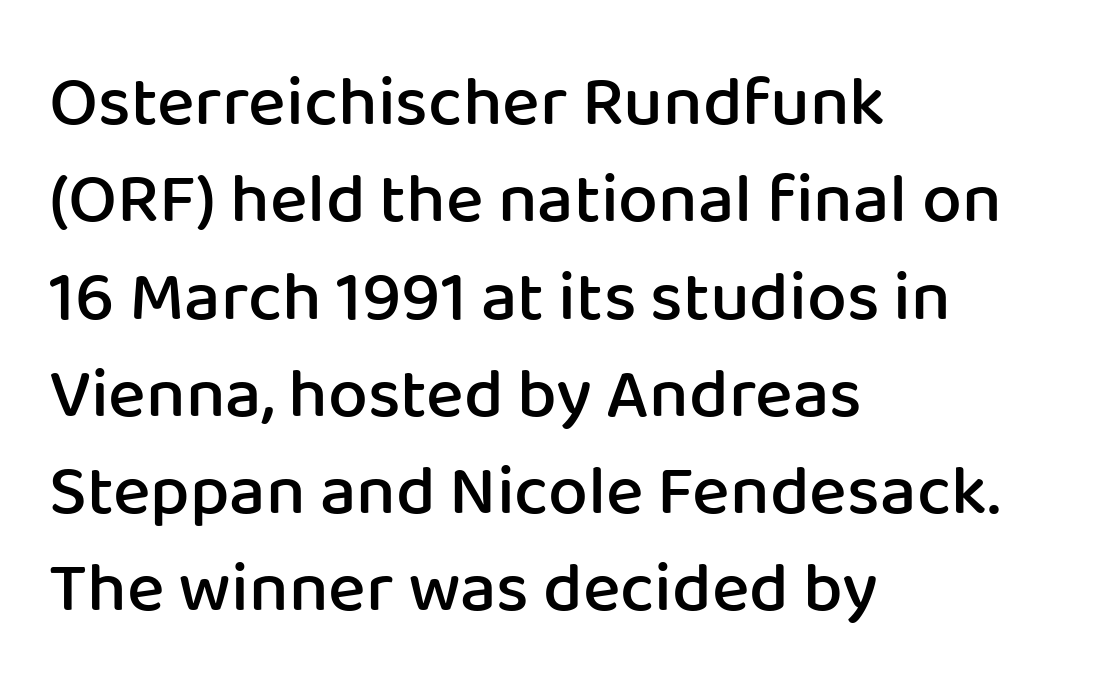
{"serif": "no", "italic": "no", "bold": "semi", "weight": "semibold", "width": "normal", "stroke_contrast": "low", "x_height": "medium", "monospaced": "no", "underline": "no", "align": "left", "line_spacing": "normal", "line_spacing_ratio": 1.37, "letter_spacing": "normal", "letter_spacing_em": 0.0, "glyph_px": 71}
